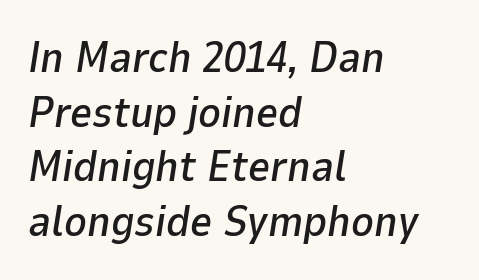
The image shows 43 px text type, italic (leaning right); set left-aligned, normal line spacing (1.27x), normal letter spacing, not underlined; low stroke contrast and a medium x-height.
